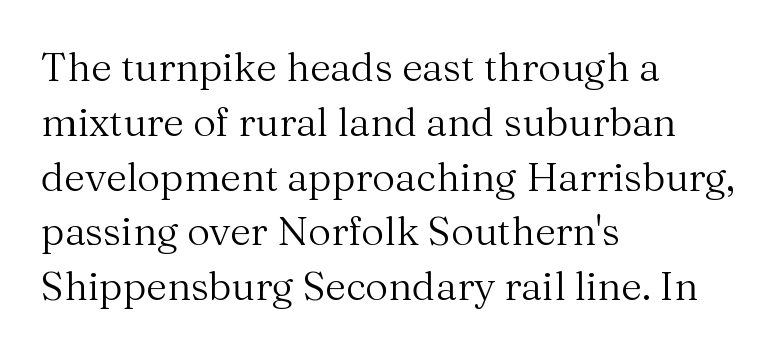
Look at the bottom of the vertical strokes: they flare into serifs here. Ascenders rise straight up at ninety degrees. Varying glyph widths throughout — classic text-font behaviour. Left-aligned paragraph, ragged on the right. The face used here is rendered with its standard letterfit. Just letters on the line, the space beneath them empty.
